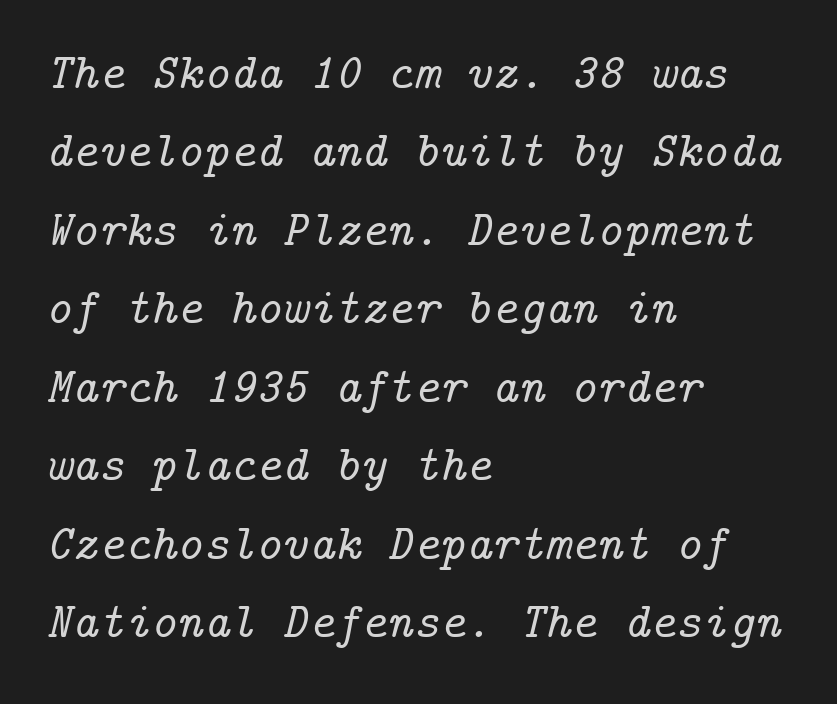
{"serif": "yes", "italic": "yes", "lean": "right", "slant_degrees": 14, "width": "normal", "stroke_contrast": "low", "x_height": "medium", "underline": "no", "align": "left", "line_spacing": "normal", "line_spacing_ratio": 1.57, "letter_spacing": "normal", "letter_spacing_em": 0.0, "glyph_px": 50}
